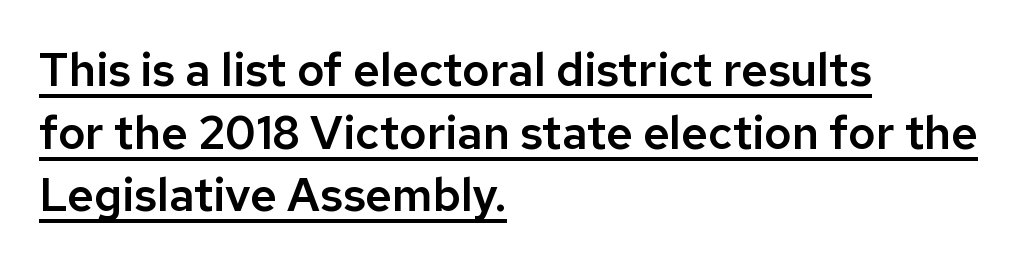
The image shows 46 px sans-serif type, upright; set left-aligned, normal line spacing (1.36x), normal letter spacing, underlined; low stroke contrast and a medium x-height.
